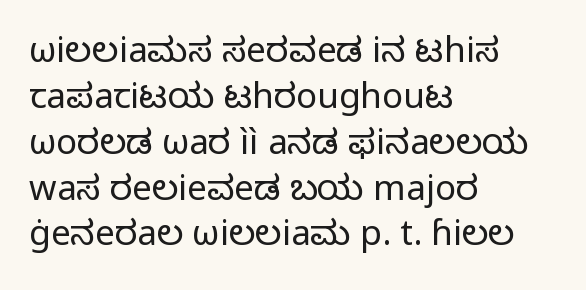
{"serif": "no", "italic": "no", "bold": "no", "weight": "regular", "width": "normal", "stroke_contrast": "low", "x_height": "medium", "monospaced": "no", "underline": "no", "align": "left", "line_spacing": "normal", "line_spacing_ratio": 1.31, "letter_spacing": "normal", "letter_spacing_em": 0.0, "glyph_px": 35}
